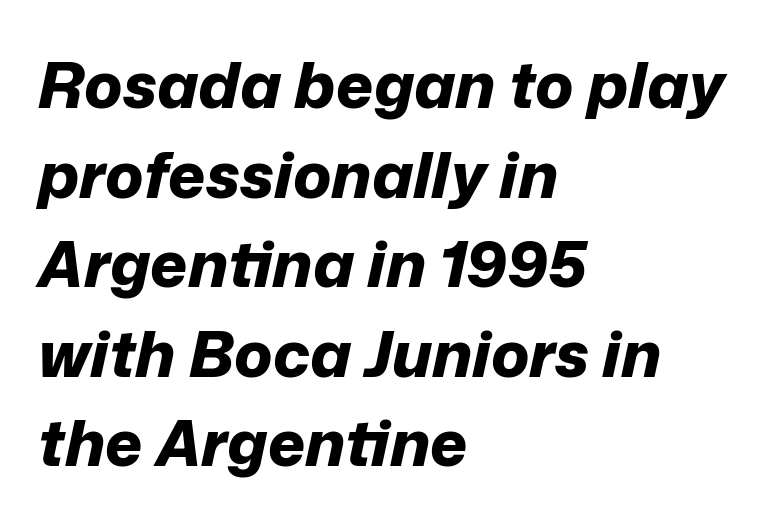
Q: Is the text bold? A: Yes.
Q: Is the text italic (slanted)? A: Yes, it leans right by about 12 degrees.
Q: Is the text underlined? A: No.
Q: How is the paragraph aligned? A: Left-aligned.
Q: Is the spacing between letters normal or unusually wide? A: Normal.
Q: Is the spacing between lines tight, normal or loose? A: Normal.
Q: Width (condensed, normal, or wide)? A: Normal.
Q: Stroke contrast? A: Low.
Q: x-height? A: Medium.
Q: Monospaced? A: No.
